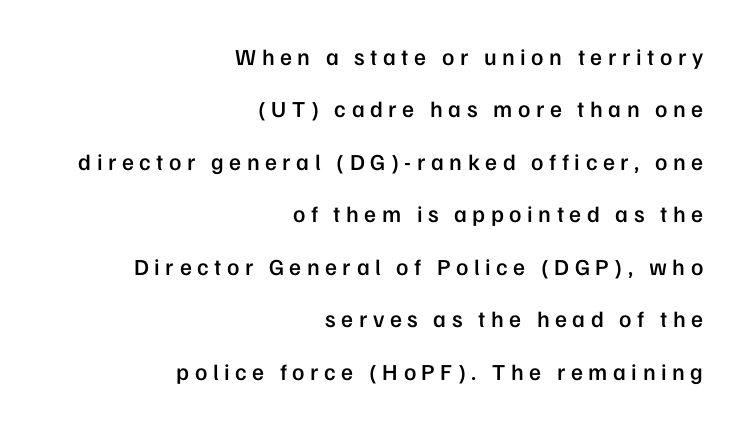
Q: Is the text bold? A: Semi-bold.
Q: Is the text italic (slanted)? A: No, it is upright.
Q: Is the text underlined? A: No.
Q: How is the paragraph aligned? A: Right-aligned.
Q: Is the spacing between letters normal or unusually wide? A: Unusually wide.
Q: Is the spacing between lines tight, normal or loose? A: Loose.
